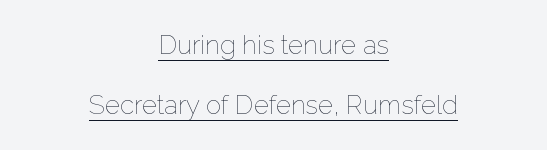
The font is comparable to plain body text, perhaps lighter. Tall strokes in this sample are plumb rather than angled. Horizontal bands of white between lines are thick stripes. Students, observe the line beneath the letters — that is underlining. Each line is balanced around a shared central axis.
